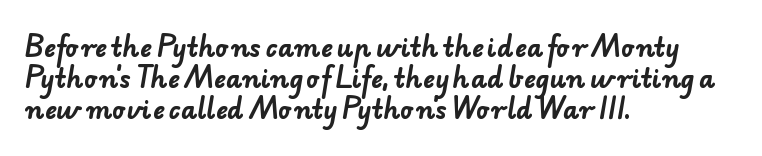
{"bold": "yes", "underline": "no", "align": "left", "line_spacing": "normal", "line_spacing_ratio": 1.25, "letter_spacing": "normal", "letter_spacing_em": 0.0, "glyph_px": 25}
